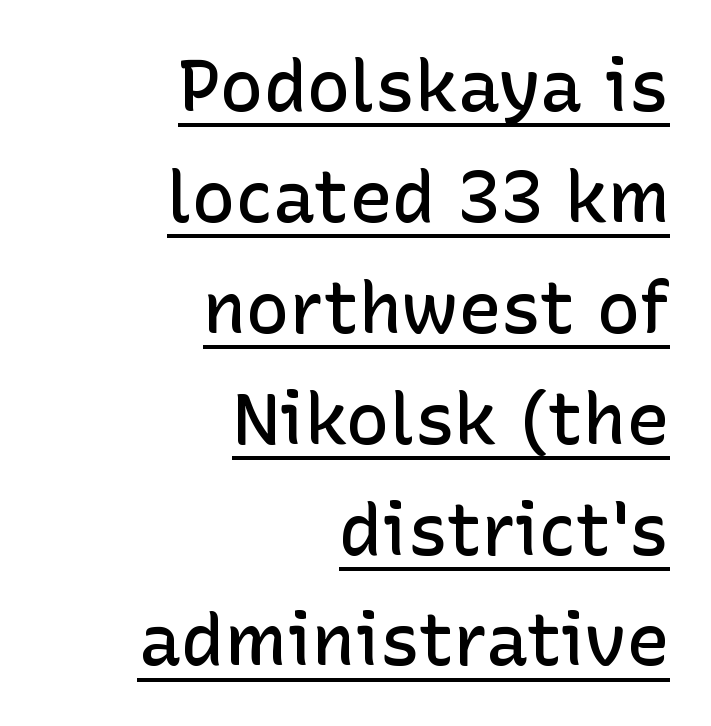
The image shows 72 px semibold sans-serif type, upright; set right-aligned, normal line spacing (1.54x), normal letter spacing, underlined; low stroke contrast and a medium x-height.
